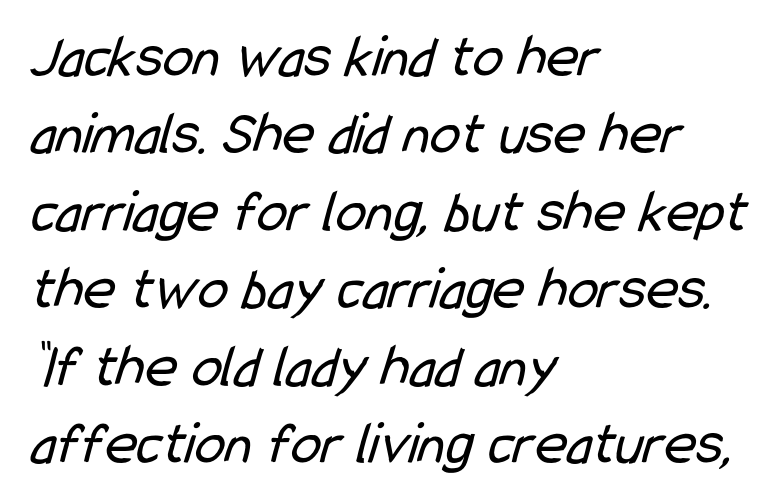
{"serif": "no", "bold": "no", "weight": "regular", "width": "condensed", "stroke_contrast": "low", "x_height": "medium", "monospaced": "no", "underline": "no", "align": "left", "line_spacing": "normal", "line_spacing_ratio": 1.27, "letter_spacing": "normal", "letter_spacing_em": 0.0, "glyph_px": 61}
